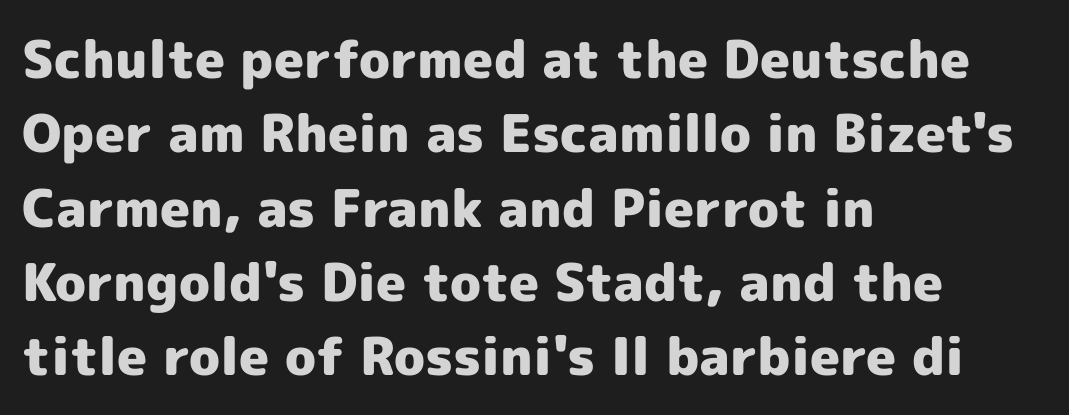
As a designer I'd log this as weight 700, bold. Which margin do the lines hug? The left one — the right edge is uneven. The letters sit at their default tracking, neither squeezed nor spread. The rendering shows plain stroke endings on the letterforms — a sans-serif design. The rendering uses natural spacing where letterforms have individual widths. Italic? Not at all — the glyphs are vertical.
